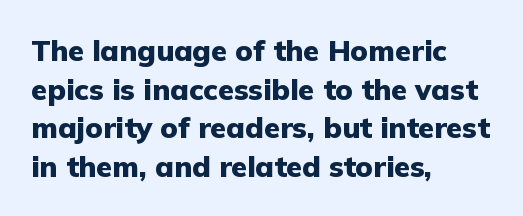
{"serif": "no", "italic": "no", "bold": "yes", "weight": "heavy", "width": "normal", "stroke_contrast": "low", "x_height": "medium", "monospaced": "no", "underline": "no", "align": "left", "line_spacing": "normal", "line_spacing_ratio": 1.33, "letter_spacing": "normal", "letter_spacing_em": 0.0, "glyph_px": 29}
